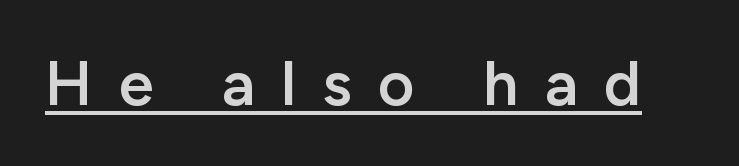
{"serif": "no", "italic": "no", "bold": "semi", "weight": "semibold", "width": "normal", "stroke_contrast": "low", "x_height": "medium", "monospaced": "no", "underline": "yes", "letter_spacing": "wide", "letter_spacing_em": 0.42, "glyph_px": 63}
